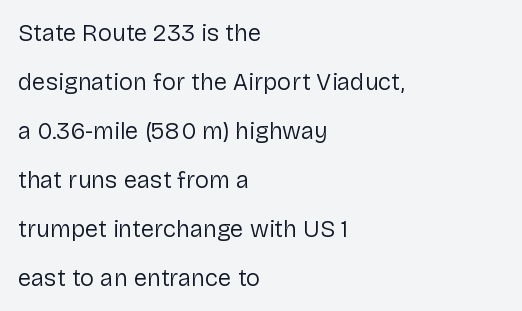
Q: Is the text bold? A: No.
Q: Is the text italic (slanted)? A: No, it is upright.
Q: Is the text underlined? A: No.
Q: How is the paragraph aligned? A: Left-aligned.
Q: Is the spacing between letters normal or unusually wide? A: Normal.
Q: Is the spacing between lines tight, normal or loose? A: Loose.
